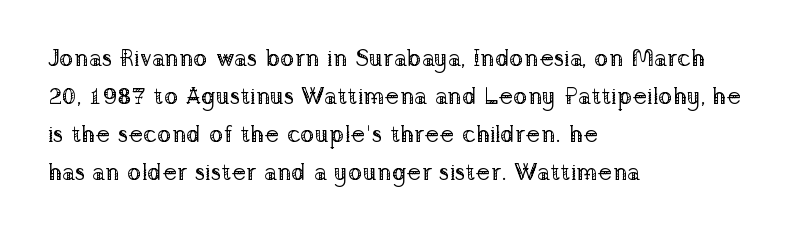
Caption: standard tracking, unaltered. How would I describe the line gaps? Plain and ordinary. Notice how the stems are strictly vertical — no italics here. The typeface has the unassuming heft of standard copy or less. The lines are quadded left.
